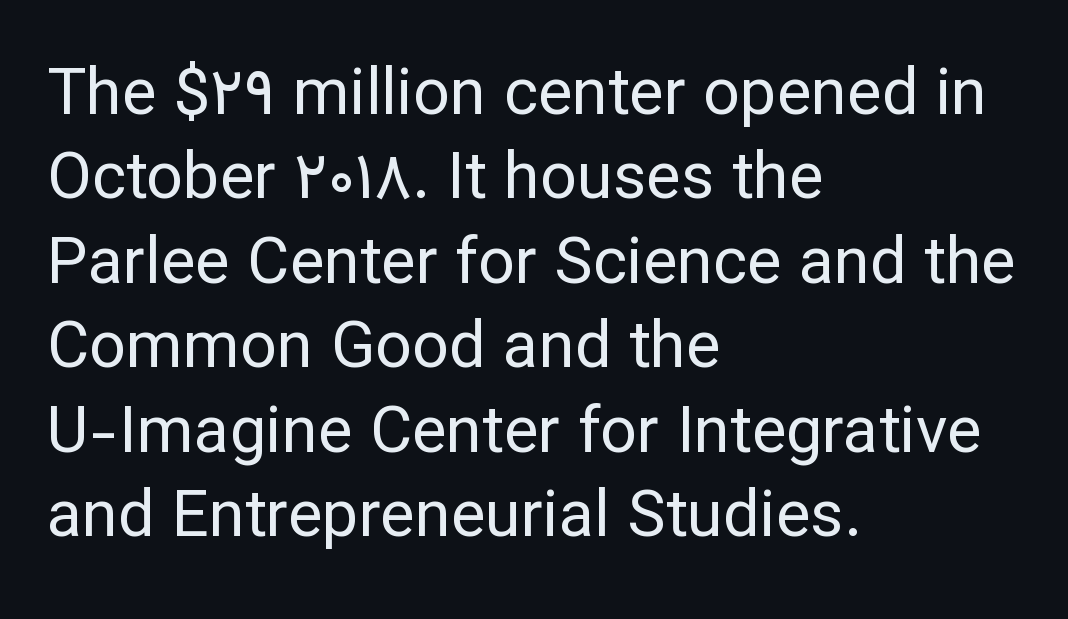
The font family rendered here belongs to the sans-serif group. Only glyphs here, with clear space below each row. The passage shown is not bold in any degree. Letter spacing: default. Is the block centered? No — it sits flush against the left margin. The specimen reads as upright at a glance.
